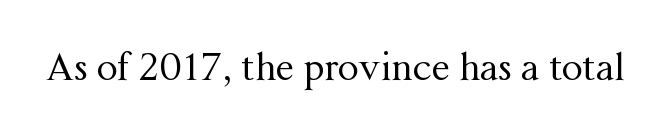
Inter-character spacing is left at the font's built-in metrics. Here the designer chose a conventional face with non-uniform glyph widths. The text was rendered using a seriffed face with decorative stroke endings. The lettering stays uniformly vertical, giving the passage a roman look. Bold? No — there's no thickening of the strokes.
